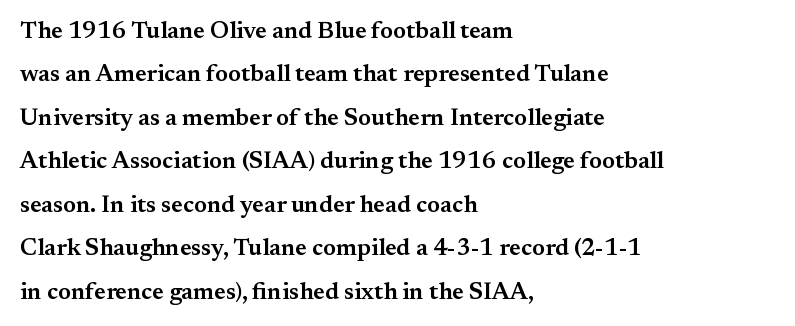
Q: Is the text bold? A: Semi-bold.
Q: Is the text italic (slanted)? A: No, it is upright.
Q: Is the text underlined? A: No.
Q: How is the paragraph aligned? A: Left-aligned.
Q: Is the spacing between letters normal or unusually wide? A: Normal.
